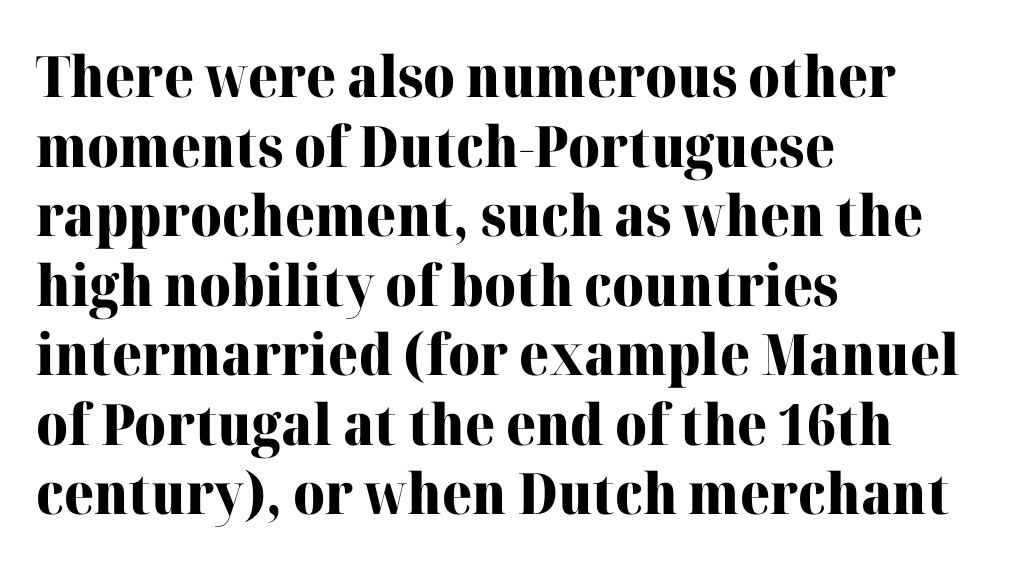
The image shows 57 px heavy serif type, upright; set left-aligned, line spacing 1.22x, normal letter spacing, not underlined; high stroke contrast and a medium x-height.
